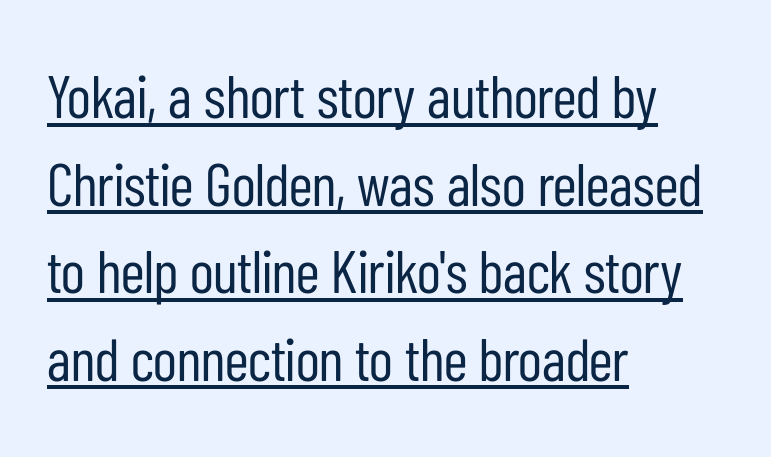
{"serif": "no", "italic": "no", "bold": "no", "weight": "regular", "width": "condensed", "stroke_contrast": "low", "x_height": "medium", "monospaced": "no", "underline": "yes", "align": "left", "line_spacing": "normal", "line_spacing_ratio": 1.46, "letter_spacing": "normal", "letter_spacing_em": 0.0, "glyph_px": 60}
